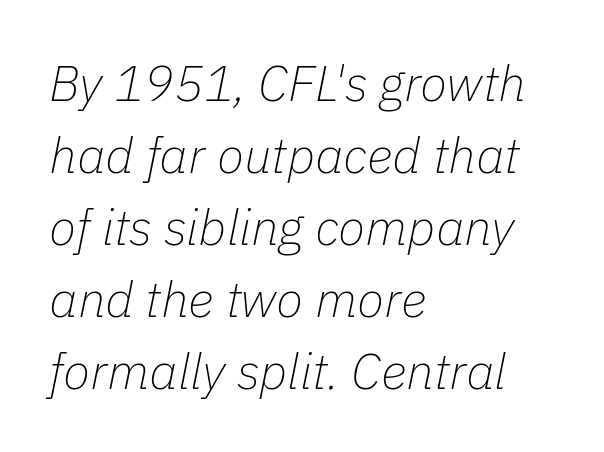
On a weight scale, this lands at 450 or below. The rendering keeps characters at their native spacing. Just letters on the line, the space beneath them empty. The letters are slanted; this is an italic face.
